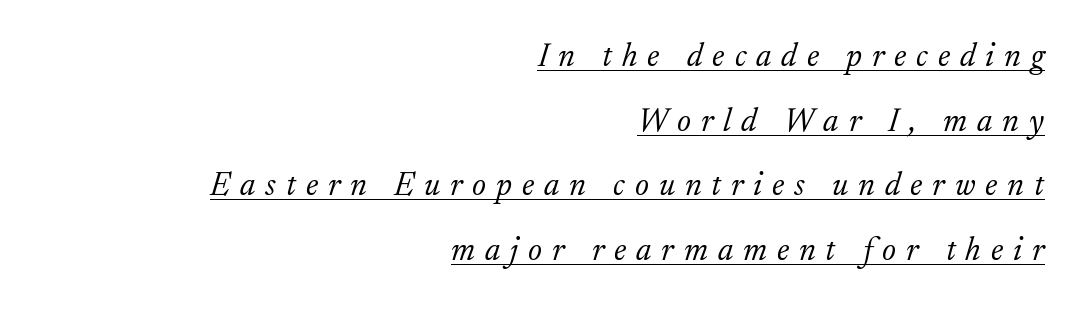
The image shows 33 px light serif type, italic (leaning right); set right-aligned, loose line spacing (1.96x), unusually wide letter spacing (+0.3 em), underlined; low stroke contrast and a small x-height.
